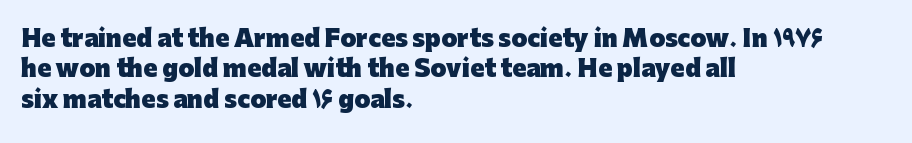
Each word holds together tightly as a unit, with standard inter-letter gaps. Typeset ragged right — the left edge is the straight one. Has an underline been added? It has not. The passage shown stacks its lines at a standard gap. A typesetter would mark this as roman, not italic. The passage shown is emphatically bold.
